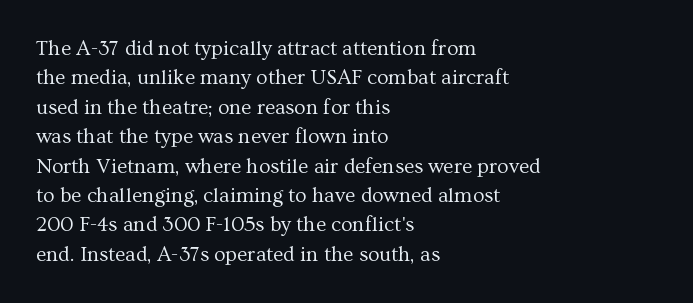
A clean baseline with only descenders dipping below it. If you drew a line through each stem, it would be perfectly vertical. Honestly, the row spacing looks completely unremarkable. Is this a heavy cut? Hardly; it is regular or lighter.
